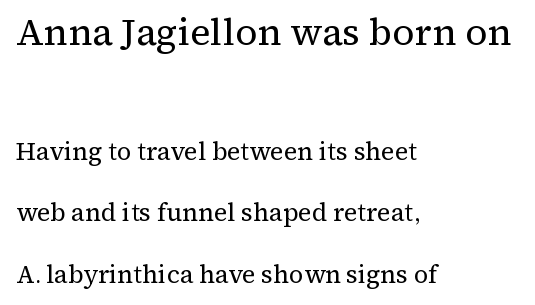
A student would call this left alignment; a typographer would say flush left, rag right. No extra tracking has been applied to these lines. Widely set lines give the paragraph a tall, airy silhouette. Posture: straight, roman, zero tilt.
